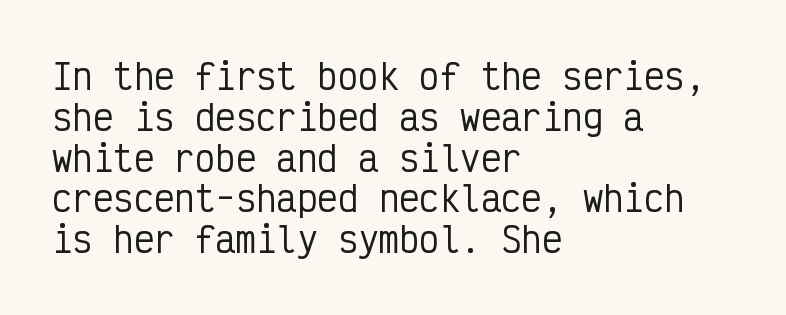
The designer went with a sans here, leaving each stem footless. Letters rest on an invisible, unmarked baseline. The rendering anchors every line to the left-hand side. Spacing between characters is what you'd get straight out of the box. Every character here occupies the same horizontal width, giving the sample a typewriter-like rhythm.
